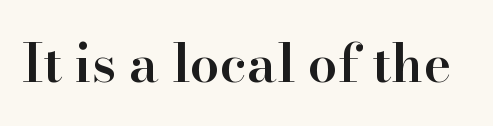
Q: Is the text bold? A: Semi-bold.
Q: Is the text italic (slanted)? A: No, it is upright.
Q: Is the typeface a serif or a sans-serif typeface? A: Serif.
Q: Is the text underlined? A: No.
Q: Is the spacing between letters normal or unusually wide? A: Normal.
Q: Width (condensed, normal, or wide)? A: Normal.
Q: Stroke contrast? A: High.
Q: x-height? A: Small.
Q: Monospaced? A: No.
